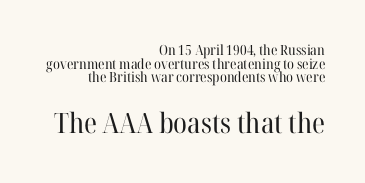
The image shows 28 px regular-weight serif type, upright; set right-aligned, tight line spacing (0.97x), normal letter spacing, not underlined; the second (bottom) block is 2.0x larger; high stroke contrast and a medium x-height.
